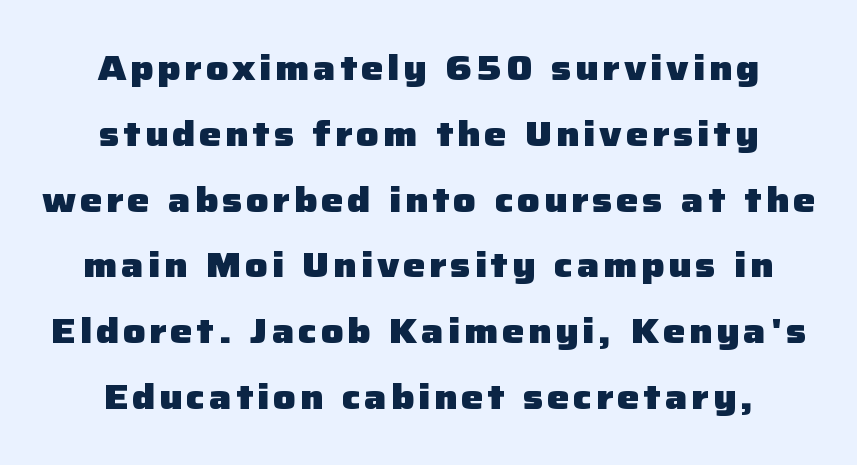
The image shows 35 px heavy sans-serif type, upright; set centered, line spacing 1.88x, not underlined; low stroke contrast and a medium x-height.
